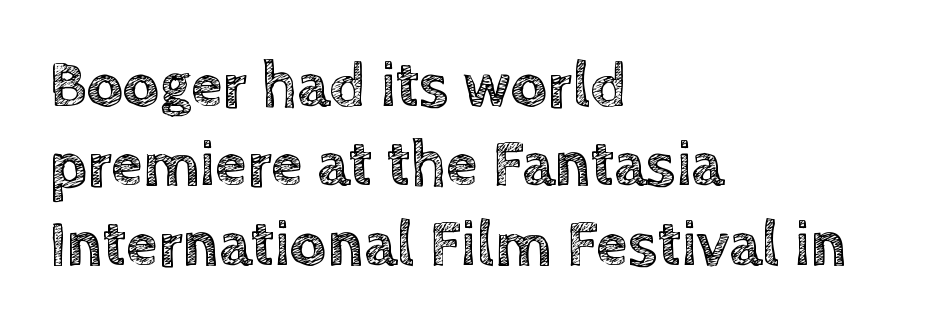
Italic? Not at all — the glyphs are vertical. This sample has the flowing, uneven cadence of proportional lettering. There is no visible air inserted between adjacent glyphs. Caption: multi-line text, flush left, ragged right. The space directly below the letters is spotless.
